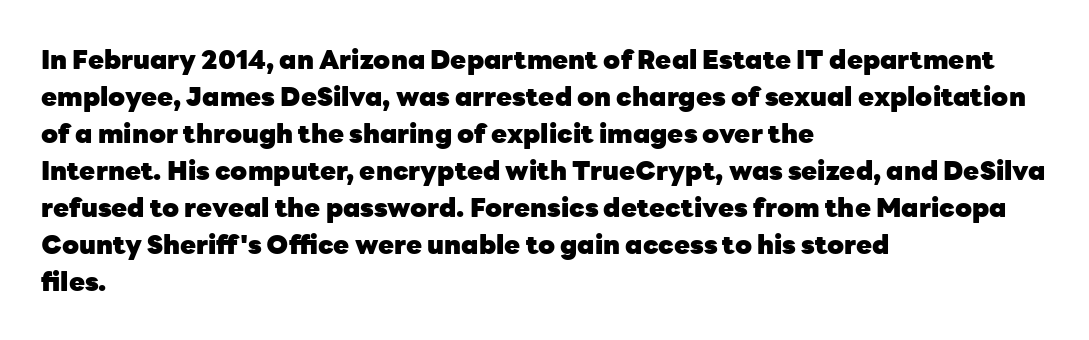
The image shows 26 px bold type, upright; set left-aligned, normal line spacing (1.42x), normal letter spacing, not underlined.
